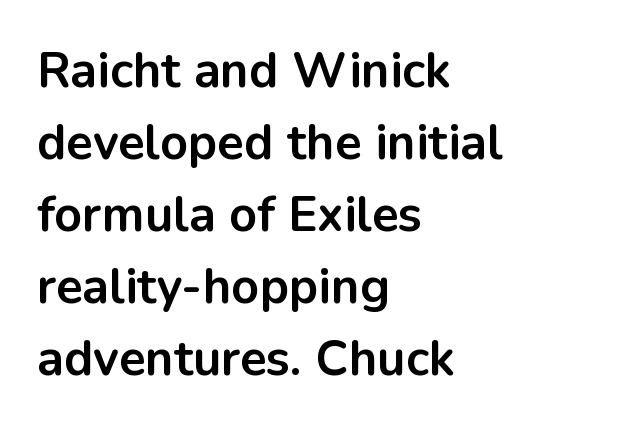
The image shows 49 px bold sans-serif type, upright; set left-aligned, normal line spacing (1.47x), normal letter spacing, not underlined; low stroke contrast and a medium x-height.
